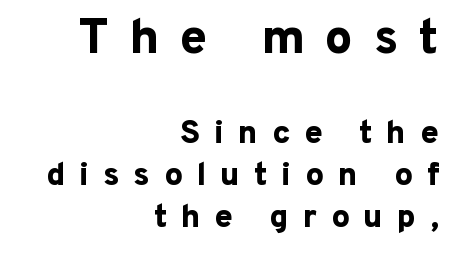
The image shows 49 px bold sans-serif type, upright; set right-aligned, normal line spacing (1.28x), unusually wide letter spacing (+0.42 em), not underlined; the first (top) block is 1.48x larger; low stroke contrast and a medium x-height.
